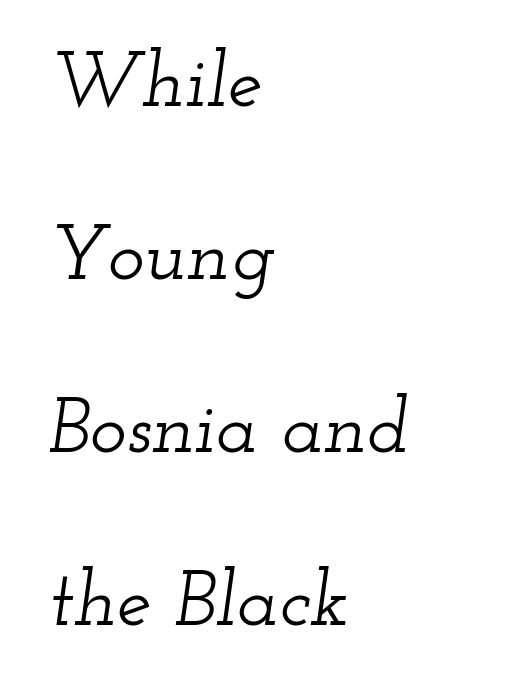
The image shows 78 px wide serif type, italic (leaning right); set left-aligned, loose line spacing (2.22x), normal letter spacing, not underlined; low stroke contrast and a small x-height.
